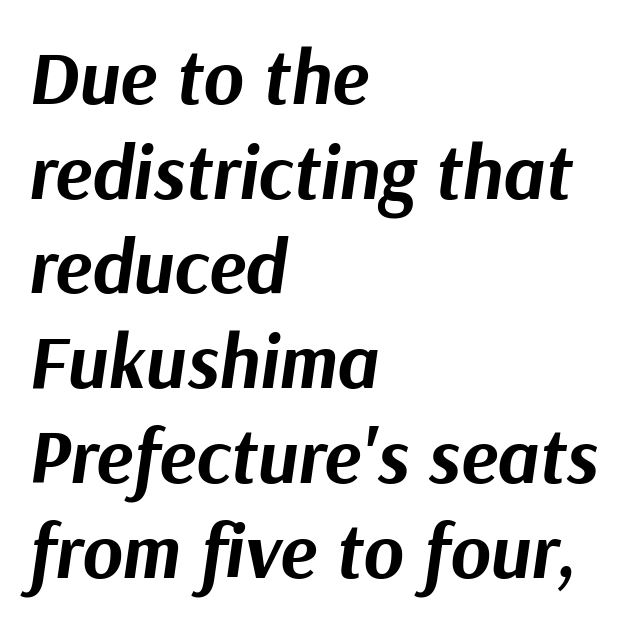
Q: Is the text bold? A: Yes.
Q: Is the text italic (slanted)? A: Yes, it leans right by about 9 degrees.
Q: Is the text underlined? A: No.
Q: How is the paragraph aligned? A: Left-aligned.
Q: Is the spacing between letters normal or unusually wide? A: Normal.
Q: Width (condensed, normal, or wide)? A: Normal.
Q: Stroke contrast? A: Medium.
Q: x-height? A: Medium.
Q: Monospaced? A: No.
